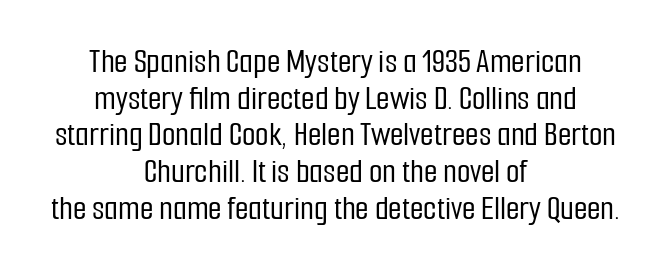
The passage shown is typed in a proportional face where columns would drift. The string is rendered with underlining switched off. Font category for this specimen: sans-serif. Rendered with straight, roman letterforms. The space between consecutive lines is stingy.
